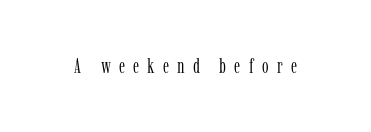
The image shows 21 px text type, upright; set unusually wide letter spacing (+0.39 em), not underlined.
